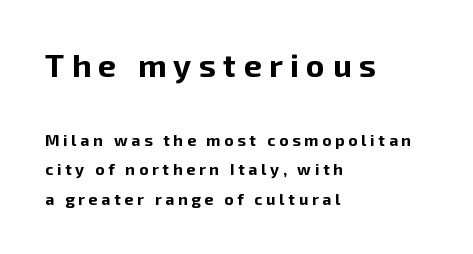
You can tell it's not italic because the verticals are truly vertical. Glance below the letters and you will spot only blank space. Character widths vary here, with narrow letters taking less room than wide ones. Larger block? The one above; the one below is distinctly smaller. Each letter's strokes conclude bluntly, with no projecting serifs.
